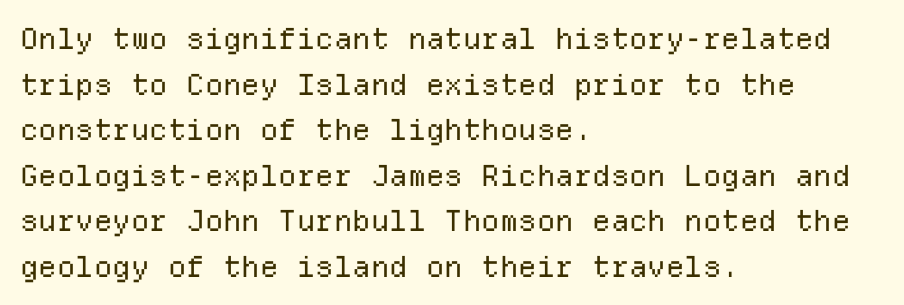
{"serif": "no", "italic": "no", "bold": "no", "weight": "regular", "width": "normal", "stroke_contrast": "low", "x_height": "medium", "monospaced": "yes", "underline": "no", "align": "left", "line_spacing": "normal", "line_spacing_ratio": 1.57, "letter_spacing": "normal", "letter_spacing_em": 0.0, "glyph_px": 29}
